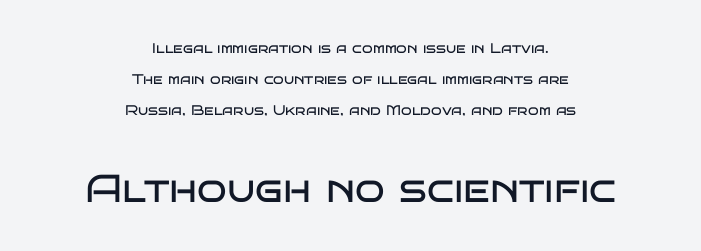
{"serif": "no", "italic": "no", "bold": "no", "weight": "regular", "width": "wide", "stroke_contrast": "low", "x_height": "large", "monospaced": "no", "underline": "no", "align": "center", "line_spacing": "loose", "line_spacing_ratio": 2.23, "letter_spacing": "normal", "letter_spacing_em": 0.0, "larger_block": "second", "size_ratio": 2.79, "glyph_px": 39}
